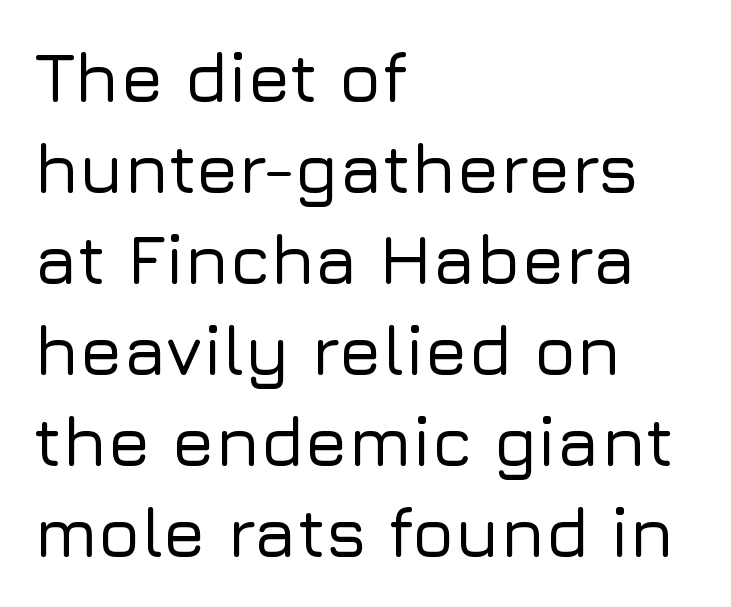
The letters sit at their default tracking, neither squeezed nor spread. Nobody drew a line under any word here. The characters display no serif detailing; their extremities are plain. This rendering uses left alignment, leaving the right contour irregular. Upright lettering throughout. Here the designer chose a conventional face with non-uniform glyph widths.
